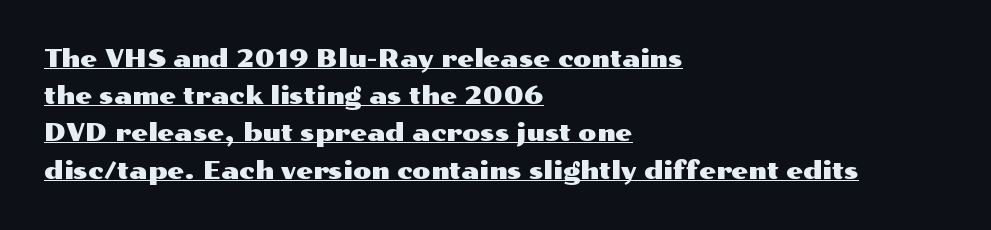
{"italic": "no", "underline": "yes", "align": "left", "line_spacing": "normal", "line_spacing_ratio": 1.55, "letter_spacing": "normal", "letter_spacing_em": 0.0, "glyph_px": 24}
